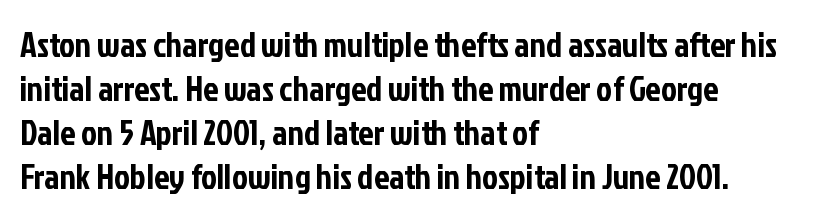
You could not count columns in this text — the font is proportionally spaced. Inter-character spacing is left at the font's built-in metrics. In CSS terms this would be text-align: left. Nobody drew a line under any word here. If you drew a line through each stem, it would be perfectly vertical. Check where the strokes stop: nothing finishes them off — pure sans.
